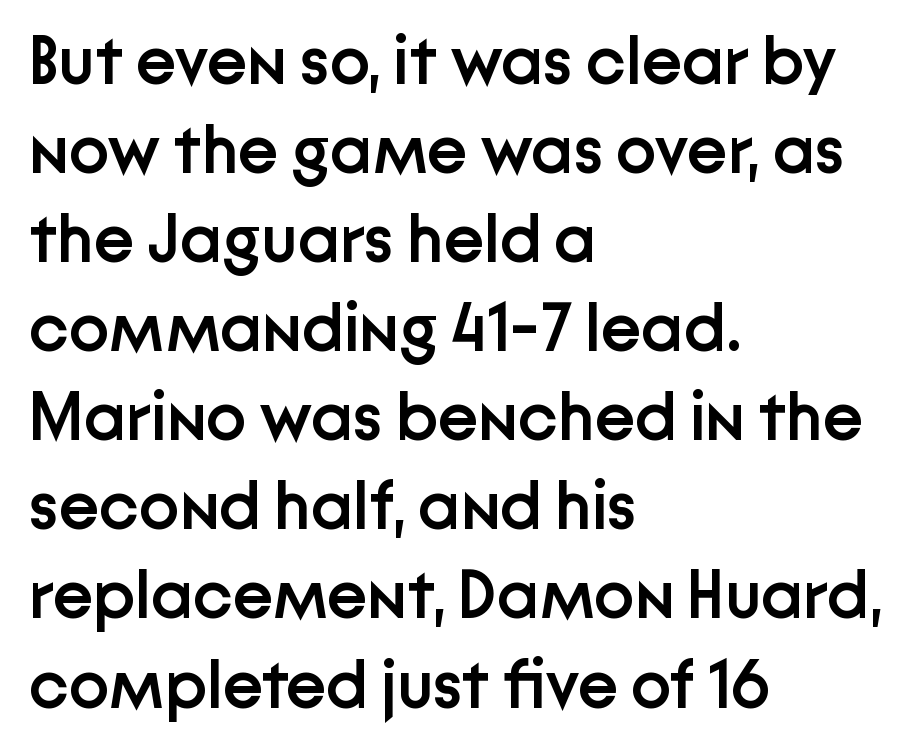
The designer left line spacing at the default. A fair bit of extra ink — the face is semibold, not bold. Think of a printed novel: that variable character pitch is what you see here. Decoration check: the copy has no underline. Nope, not italic — everything's standing straight.
